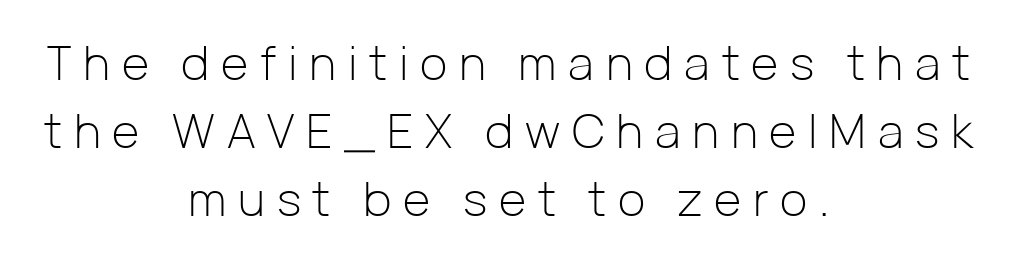
{"serif": "no", "italic": "no", "bold": "no", "weight": "light", "width": "normal", "stroke_contrast": "low", "x_height": "medium", "monospaced": "no", "underline": "no", "align": "center", "line_spacing": "normal", "line_spacing_ratio": 1.45, "letter_spacing": "wide", "letter_spacing_em": 0.25, "glyph_px": 47}
